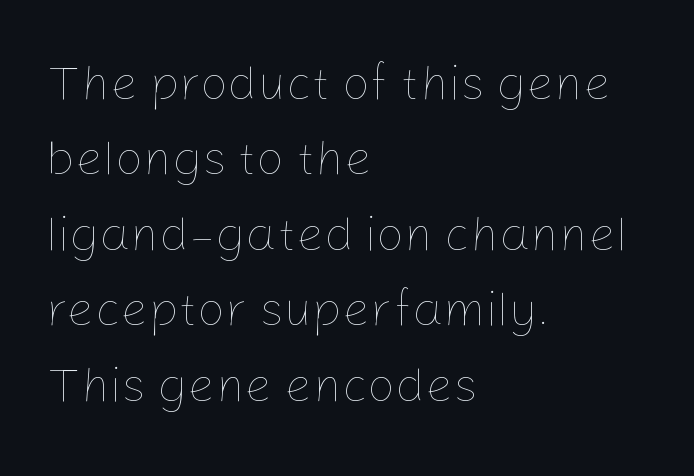
The image shows 49 px thin type, upright; set left-aligned, normal line spacing (1.54x), normal letter spacing, not underlined; low stroke contrast and a medium x-height.
